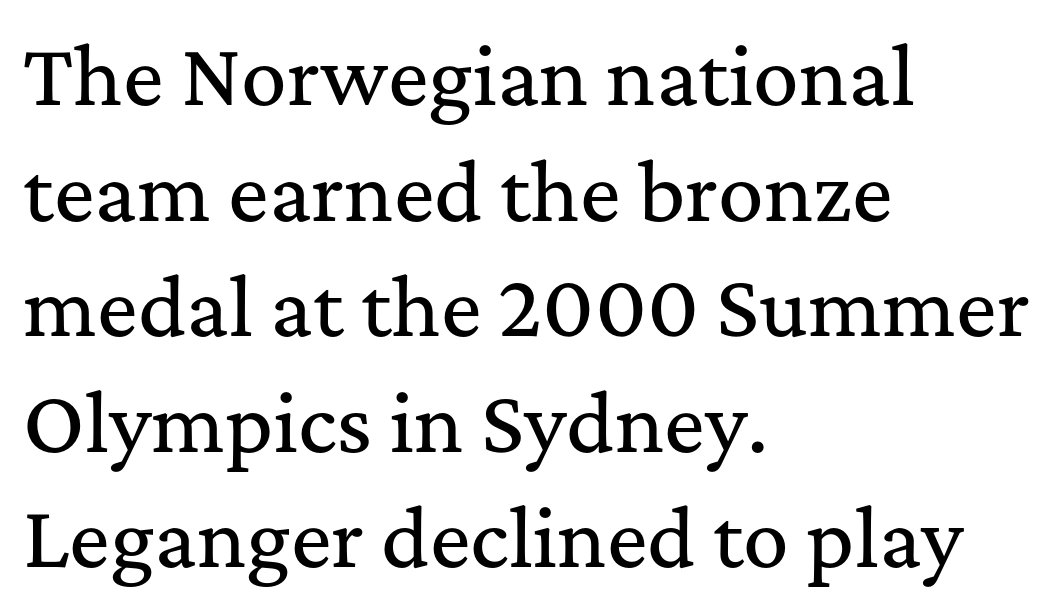
The image shows 76 px serif type, upright; set left-aligned, normal line spacing (1.52x), normal letter spacing, not underlined; medium stroke contrast and a medium x-height.
